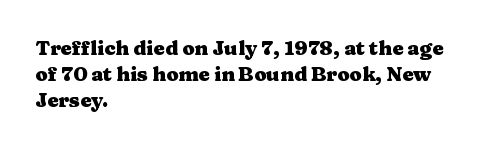
A typesetter would call this zero additional tracking. A classic flush-left, rag-right setting is used for this passage. The letters stand upright; this is a roman face. The glyphs are unaccompanied by any horizontal stroke below them. Line spacing here is normal.
